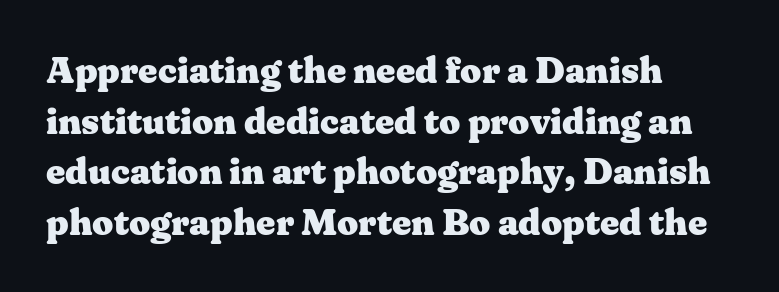
{"serif": "yes", "italic": "no", "bold": "yes", "weight": "heavy", "width": "wide", "stroke_contrast": "medium", "x_height": "medium", "monospaced": "no", "underline": "no", "align": "left", "line_spacing": "normal", "line_spacing_ratio": 1.37, "letter_spacing": "normal", "letter_spacing_em": 0.0, "glyph_px": 37}
